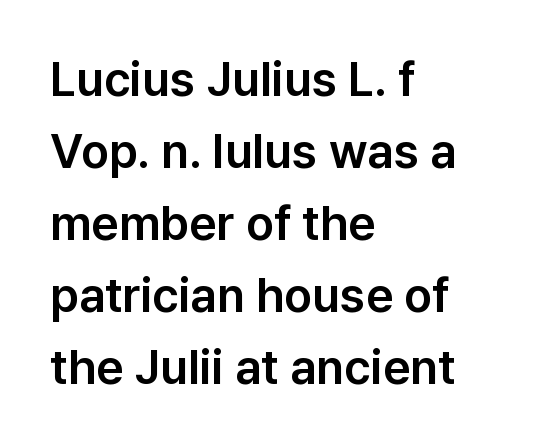
{"serif": "no", "italic": "no", "width": "normal", "stroke_contrast": "low", "x_height": "medium", "monospaced": "no", "underline": "no", "align": "left", "line_spacing": "normal", "line_spacing_ratio": 1.5, "letter_spacing": "normal", "letter_spacing_em": 0.0, "glyph_px": 48}
